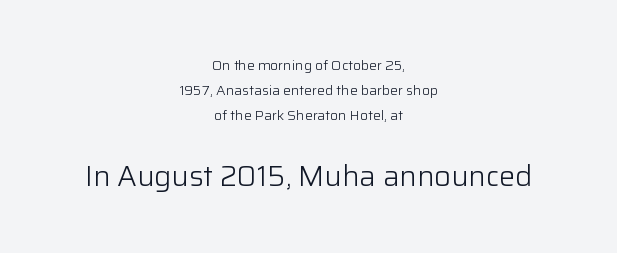
Compared with a flush-left layout, this one balances lines on the center instead. Two sizes are in play, and the larger belongs to the second block. This sample has the flowing, uneven cadence of proportional lettering. Notice how the stems are strictly vertical — no italics here. A typesetter would call this zero additional tracking.
